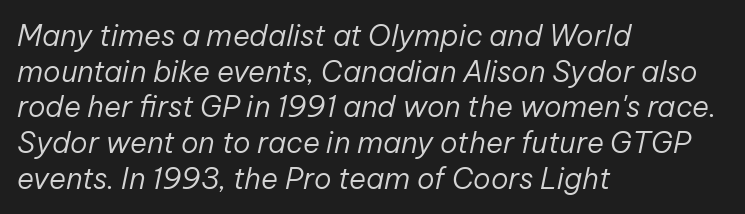
Weight: in the light-to-regular range. These lines are rendered in a variable-pitch font. The text carries the slant typical of an italic or oblique font. The type is set solid horizontally, with unmodified tracking. Caption: multi-line text, flush left, ragged right.
